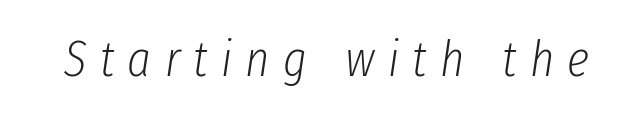
No heavy texture on the line: the type isn't bold. The gaps between neighbouring characters are conspicuously large. The typography opts for an oblique posture over an upright one. Character widths vary here, with narrow letters taking less room than wide ones. Quick note: underline off.
